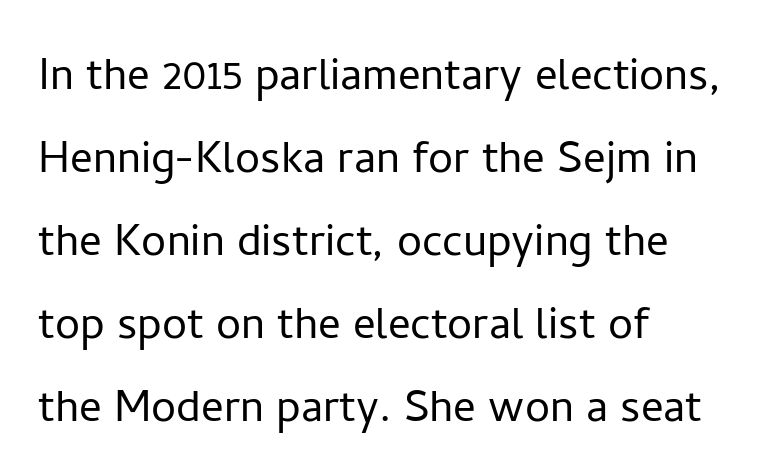
It's the straight-up-and-down kind of type. The typesetting does not lean heavy: it is not bold. This rendering leaves character spacing at its baseline value. Layout note: lines flush left. These lines are rendered in a variable-pitch font.
